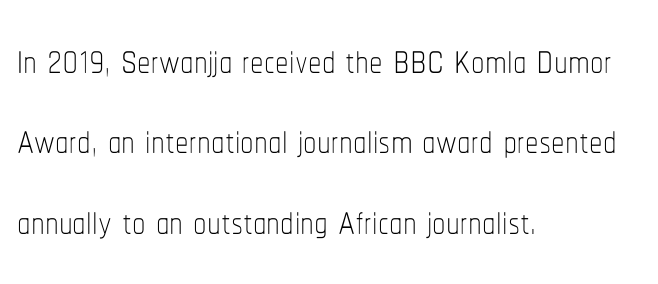
{"italic": "no", "bold": "no", "weight": "thin", "width": "condensed", "stroke_contrast": "low", "x_height": "medium", "monospaced": "no", "underline": "no", "align": "left", "line_spacing": "normal", "line_spacing_ratio": 1.49, "letter_spacing": "normal", "letter_spacing_em": 0.0, "glyph_px": 54}
